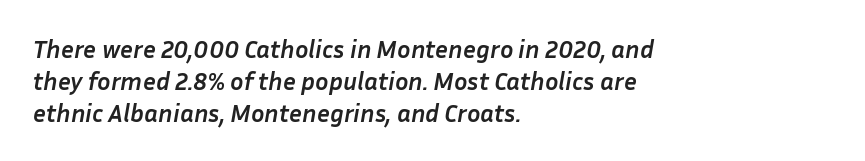
{"italic": "yes", "lean": "right", "slant_degrees": 10, "bold": "yes", "underline": "no", "align": "left", "line_spacing": "normal", "line_spacing_ratio": 1.28, "letter_spacing": "normal", "letter_spacing_em": 0.0, "glyph_px": 25}
